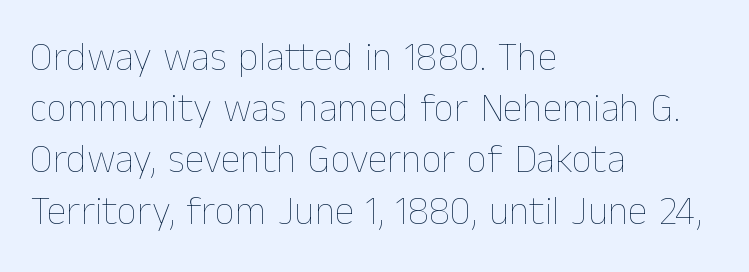
A clean baseline with only descenders dipping below it. The type is set solid horizontally, with unmodified tracking. Is there any slant? The stems are plumb. The rendering uses natural spacing where letterforms have individual widths. Baseline-to-baseline distance is the conventional proportion of letter height. The paragraph shown leans on its left margin.
